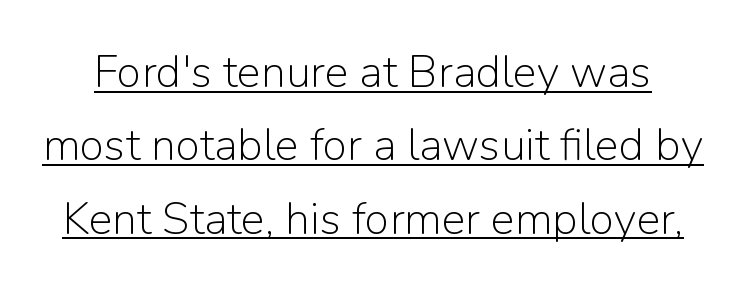
The image shows 45 px light sans-serif type, upright; set normal line spacing (1.63x), normal letter spacing, underlined; low stroke contrast and a medium x-height.
